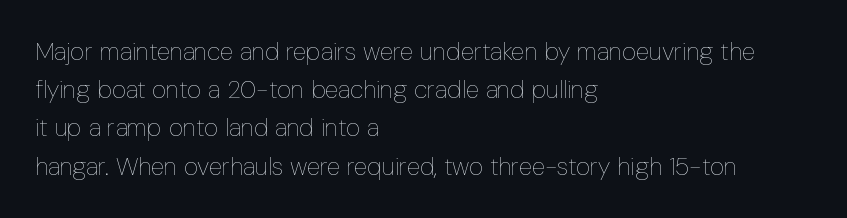
The image shows 25 px text type, upright; set left-aligned, normal line spacing (1.53x), normal letter spacing, not underlined.
